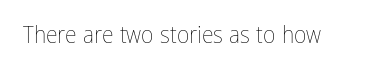
The image shows 24 px text type, upright; set normal letter spacing, not underlined.
